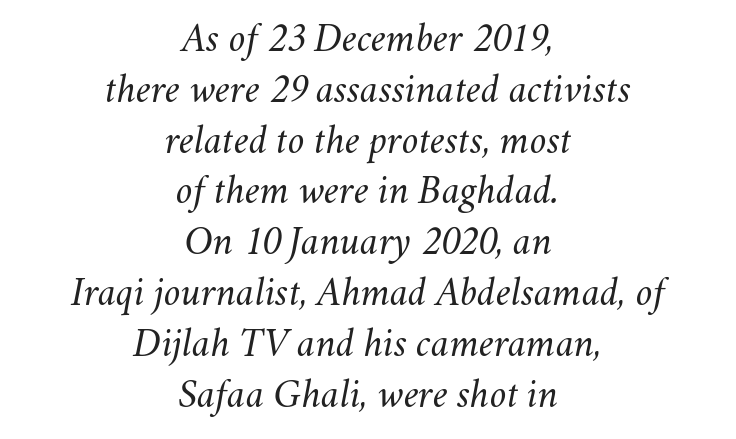
Q: Is the text bold? A: No.
Q: Is the text italic (slanted)? A: Yes, it leans right by about 11 degrees.
Q: Is the text underlined? A: No.
Q: How is the paragraph aligned? A: Centered.
Q: Is the spacing between letters normal or unusually wide? A: Normal.
Q: Width (condensed, normal, or wide)? A: Normal.
Q: Stroke contrast? A: Medium.
Q: x-height? A: Small.
Q: Monospaced? A: No.
